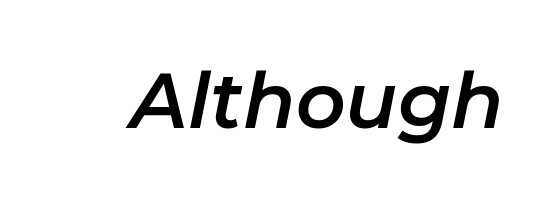
{"italic": "yes", "lean": "right", "slant_degrees": 11, "width": "normal", "stroke_contrast": "low", "x_height": "medium", "monospaced": "no", "underline": "no", "letter_spacing": "normal", "letter_spacing_em": 0.0, "glyph_px": 77}
